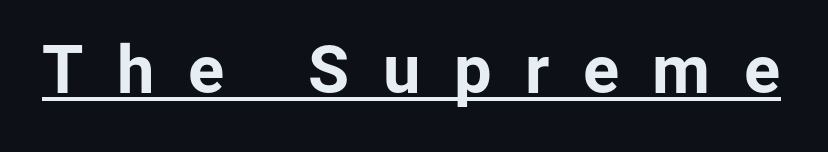
Its strokes are broad and dark, the hallmark of bold type. Do the characters align in a grid? No, the font is proportional. Underlining? Definitely there. Unlike italic type, these characters show no tilt at all.
